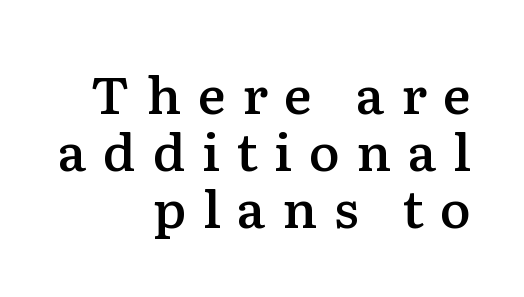
{"serif": "yes", "italic": "no", "bold": "semi", "weight": "semibold", "width": "normal", "stroke_contrast": "medium", "x_height": "medium", "monospaced": "no", "underline": "no", "align": "right", "line_spacing": "tight", "line_spacing_ratio": 1.1, "letter_spacing": "wide", "letter_spacing_em": 0.32, "glyph_px": 52}
